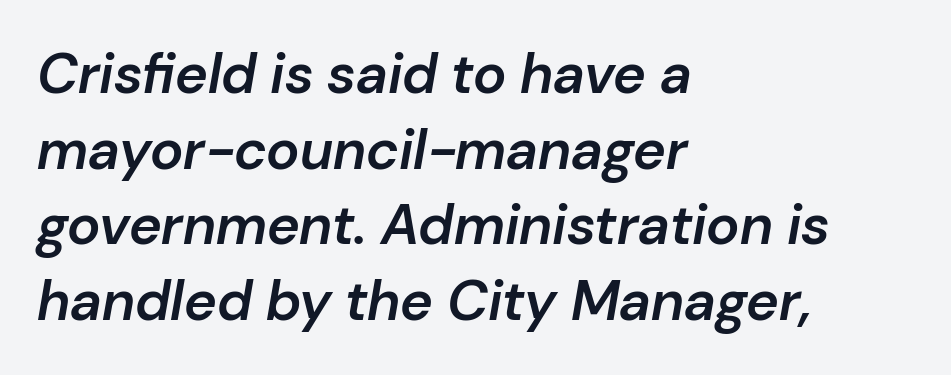
Q: Is the text bold? A: Semi-bold.
Q: Is the text italic (slanted)? A: Yes, it leans right by about 10 degrees.
Q: Is the text underlined? A: No.
Q: How is the paragraph aligned? A: Left-aligned.
Q: Is the spacing between letters normal or unusually wide? A: Normal.
Q: Is the spacing between lines tight, normal or loose? A: Normal.
Q: Width (condensed, normal, or wide)? A: Normal.
Q: Stroke contrast? A: Low.
Q: x-height? A: Medium.
Q: Monospaced? A: No.
